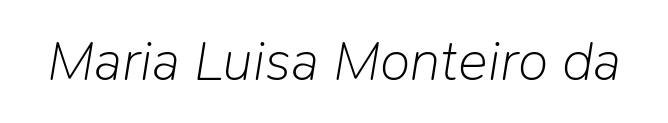
Q: Is the text bold? A: No.
Q: Is the text italic (slanted)? A: Yes, it leans right by about 9 degrees.
Q: Is the text underlined? A: No.
Q: Is the spacing between letters normal or unusually wide? A: Normal.
Q: Width (condensed, normal, or wide)? A: Normal.
Q: Stroke contrast? A: Low.
Q: x-height? A: Medium.
Q: Monospaced? A: No.
